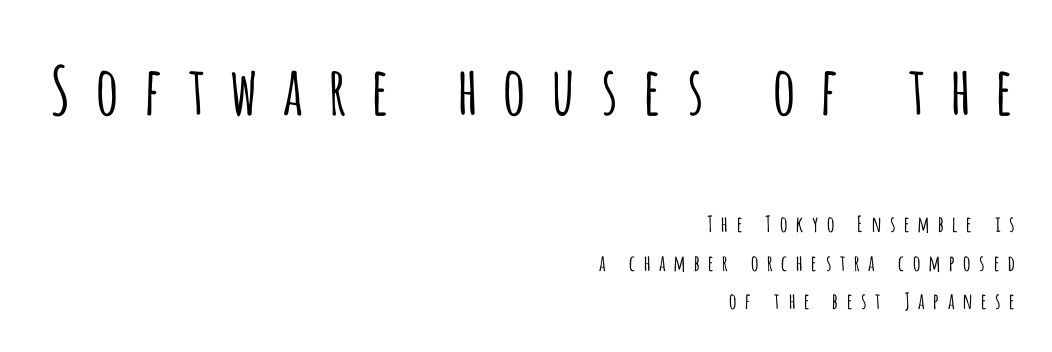
{"serif": "no", "italic": "no", "bold": "no", "weight": "light", "width": "condensed", "stroke_contrast": "low", "x_height": "large", "monospaced": "no", "underline": "no", "align": "right", "line_spacing_ratio": 1.76, "letter_spacing": "wide", "letter_spacing_em": 0.31, "larger_block": "first", "size_ratio": 3.0, "glyph_px": 66}
